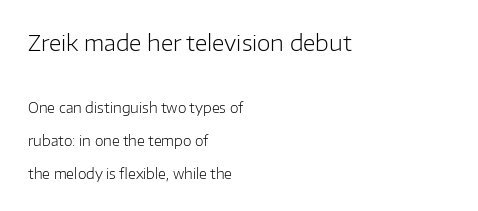
Q: Is the text bold? A: No.
Q: Is the text italic (slanted)? A: No, it is upright.
Q: Is the text underlined? A: No.
Q: How is the paragraph aligned? A: Left-aligned.
Q: Is the spacing between letters normal or unusually wide? A: Normal.
Q: Is the spacing between lines tight, normal or loose? A: Loose.
Q: Which block of text is set in a larger size, the first (top) or the second (bottom)? A: The first (top) one.
